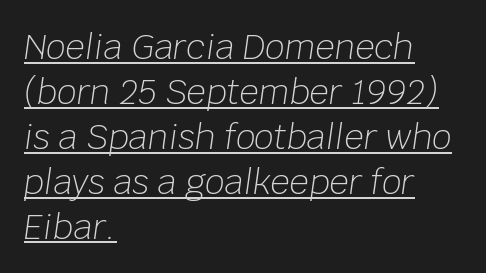
{"italic": "yes", "lean": "right", "slant_degrees": 8, "bold": "no", "weight": "light", "width": "normal", "stroke_contrast": "low", "x_height": "large", "monospaced": "no", "underline": "yes", "align": "left", "line_spacing": "normal", "line_spacing_ratio": 1.32, "letter_spacing": "normal", "letter_spacing_em": 0.0, "glyph_px": 34}
